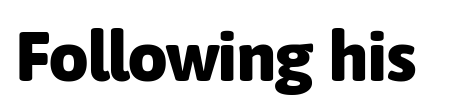
{"serif": "no", "italic": "no", "bold": "yes", "weight": "heavy", "width": "normal", "stroke_contrast": "low", "x_height": "medium", "monospaced": "no", "underline": "no", "letter_spacing": "normal", "letter_spacing_em": 0.0, "glyph_px": 69}
